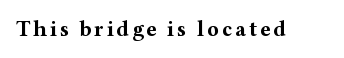
{"italic": "no", "bold": "yes", "underline": "no", "glyph_px": 22}
